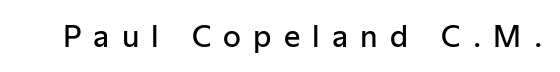
The image shows 29 px semibold sans-serif type, upright; set unusually wide letter spacing (+0.42 em), not underlined; low stroke contrast and a medium x-height.
